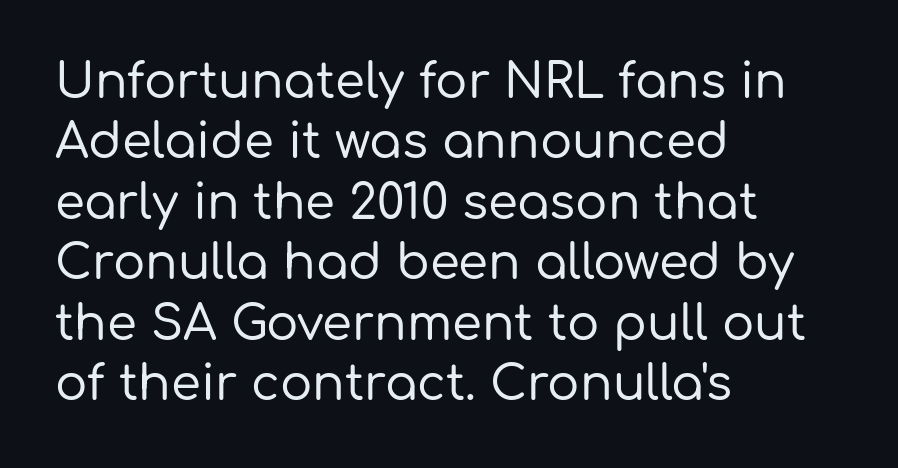
The image shows 48 px sans-serif type, upright; set left-aligned, normal line spacing (1.26x), normal letter spacing, not underlined; low stroke contrast and a medium x-height.
